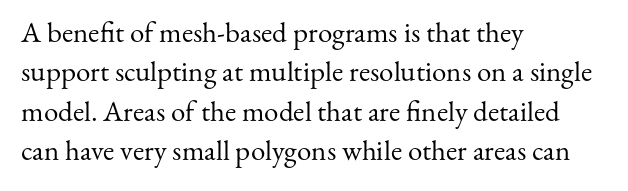
Q: Is the text bold? A: No.
Q: Is the text italic (slanted)? A: No, it is upright.
Q: Is the typeface a serif or a sans-serif typeface? A: Serif.
Q: Is the text underlined? A: No.
Q: How is the paragraph aligned? A: Left-aligned.
Q: Is the spacing between letters normal or unusually wide? A: Normal.
Q: Is the spacing between lines tight, normal or loose? A: Normal.
Q: Width (condensed, normal, or wide)? A: Normal.
Q: Stroke contrast? A: Medium.
Q: x-height? A: Small.
Q: Monospaced? A: No.
